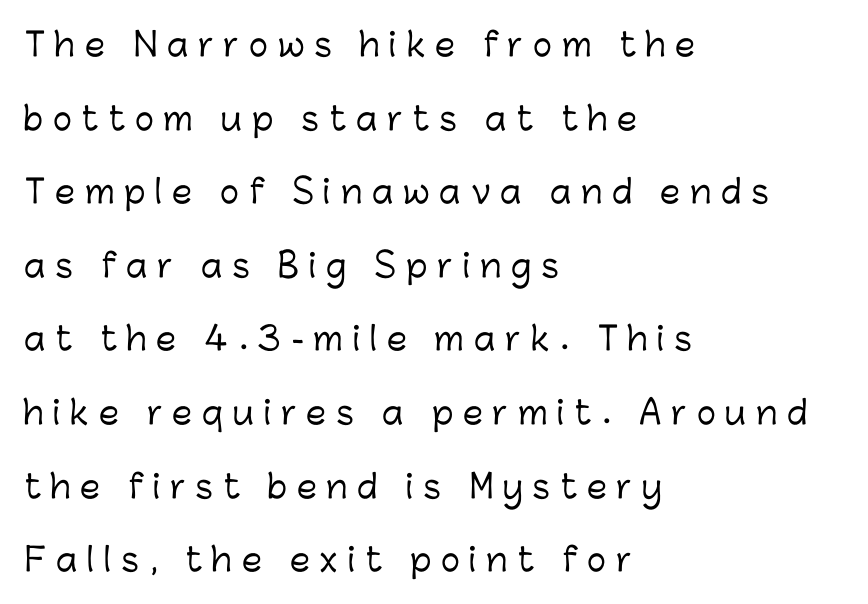
{"serif": "no", "italic": "no", "width": "normal", "stroke_contrast": "low", "x_height": "medium", "monospaced": "no", "underline": "no", "align": "left", "line_spacing": "loose", "line_spacing_ratio": 2.3, "letter_spacing": "wide", "letter_spacing_em": 0.31, "glyph_px": 32}
